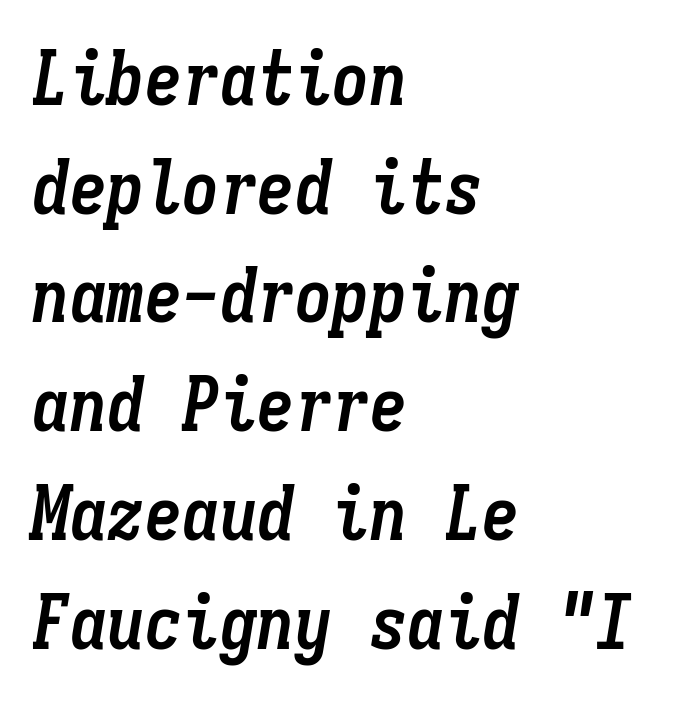
The image shows 75 px semibold, condensed type, italic (leaning right), monospaced; set left-aligned, normal line spacing (1.45x), normal letter spacing, not underlined; low stroke contrast and a medium x-height.
